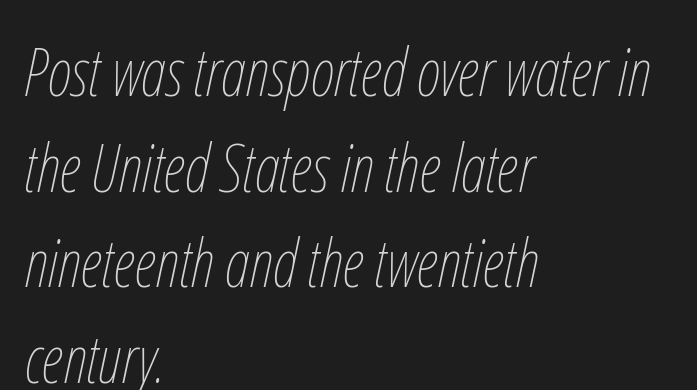
The image shows 66 px thin, condensed type, italic (leaning right); set left-aligned, normal line spacing (1.45x), normal letter spacing, not underlined; low stroke contrast and a medium x-height.
